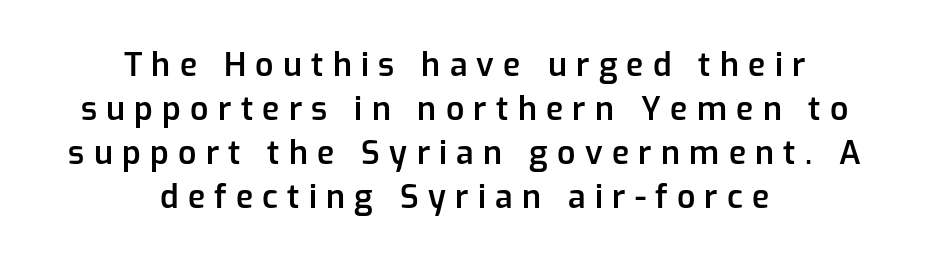
{"serif": "no", "italic": "no", "bold": "semi", "weight": "semibold", "width": "normal", "stroke_contrast": "low", "x_height": "medium", "monospaced": "no", "underline": "no", "align": "center", "line_spacing": "normal", "line_spacing_ratio": 1.37, "letter_spacing": "wide", "letter_spacing_em": 0.29, "glyph_px": 32}
